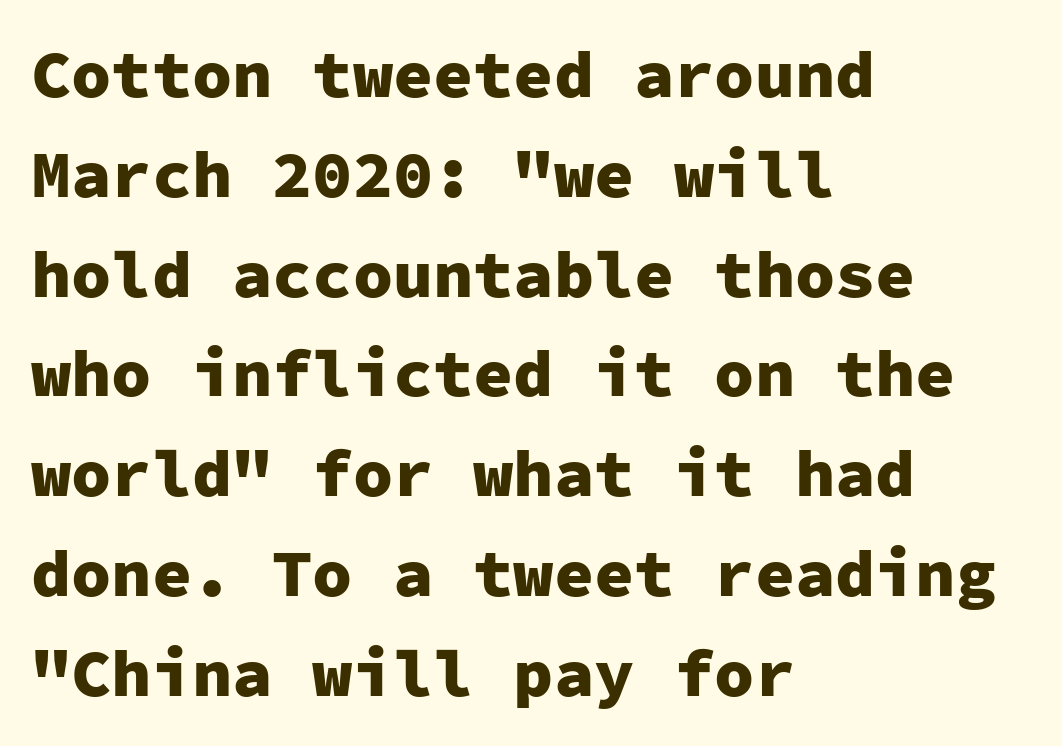
Q: Is the text bold? A: Yes.
Q: Is the text italic (slanted)? A: No, it is upright.
Q: Is the typeface a serif or a sans-serif typeface? A: Sans-serif.
Q: Is the text underlined? A: No.
Q: How is the paragraph aligned? A: Left-aligned.
Q: Is the spacing between letters normal or unusually wide? A: Normal.
Q: Is the spacing between lines tight, normal or loose? A: Normal.
Q: Width (condensed, normal, or wide)? A: Normal.
Q: Stroke contrast? A: Low.
Q: x-height? A: Medium.
Q: Monospaced? A: Yes.
